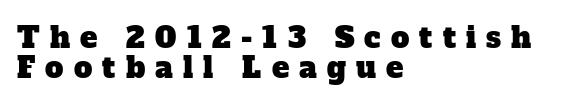
Q: Is the typeface a serif or a sans-serif typeface? A: Serif.
Q: Is the text underlined? A: No.
Q: How is the paragraph aligned? A: Left-aligned.
Q: Is the spacing between letters normal or unusually wide? A: Unusually wide.
Q: Is the spacing between lines tight, normal or loose? A: Tight.
Q: Width (condensed, normal, or wide)? A: Normal.
Q: Stroke contrast? A: Low.
Q: x-height? A: Medium.
Q: Monospaced? A: No.
